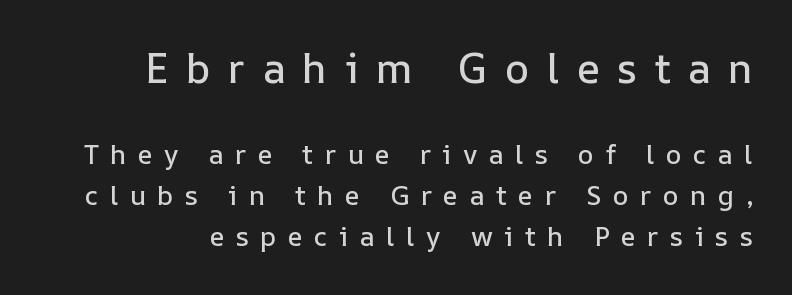
{"italic": "no", "width": "normal", "stroke_contrast": "low", "x_height": "medium", "monospaced": "no", "underline": "no", "line_spacing": "normal", "line_spacing_ratio": 1.53, "letter_spacing": "wide", "letter_spacing_em": 0.42, "larger_block": "first", "size_ratio": 1.52, "glyph_px": 41}
